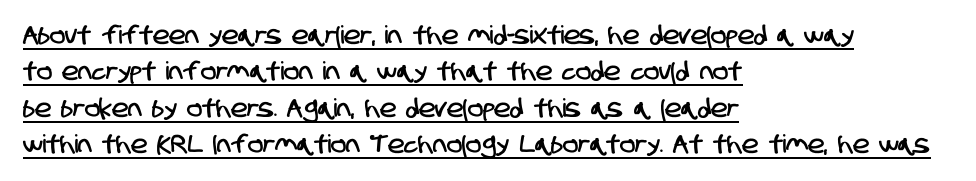
Q: Is the text underlined? A: Yes.
Q: How is the paragraph aligned? A: Left-aligned.
Q: Is the spacing between letters normal or unusually wide? A: Normal.
Q: Is the spacing between lines tight, normal or loose? A: Normal.
